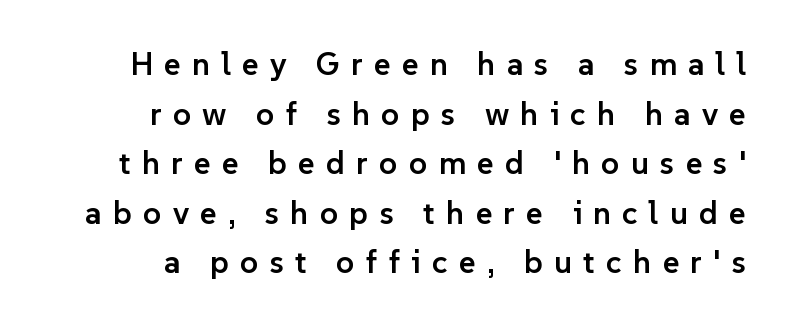
Q: Is the text bold? A: Semi-bold.
Q: Is the text italic (slanted)? A: No, it is upright.
Q: Is the typeface a serif or a sans-serif typeface? A: Sans-serif.
Q: Is the text underlined? A: No.
Q: How is the paragraph aligned? A: Right-aligned.
Q: Is the spacing between letters normal or unusually wide? A: Unusually wide.
Q: Is the spacing between lines tight, normal or loose? A: Normal.
Q: Width (condensed, normal, or wide)? A: Normal.
Q: Stroke contrast? A: Low.
Q: x-height? A: Medium.
Q: Monospaced? A: No.
